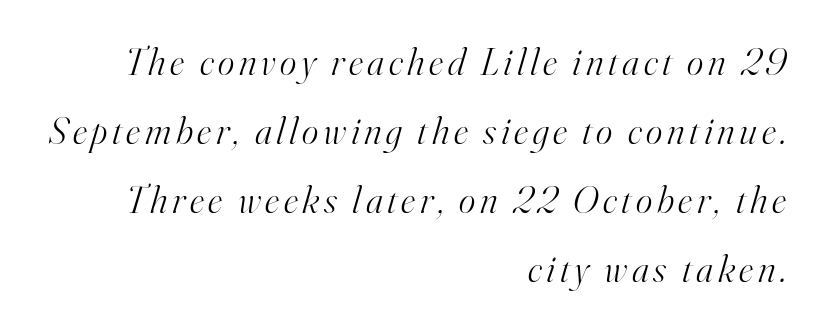
{"serif": "yes", "italic": "yes", "lean": "right", "slant_degrees": 16, "bold": "no", "weight": "light", "width": "normal", "stroke_contrast": "high", "x_height": "small", "monospaced": "no", "underline": "no", "align": "right", "line_spacing_ratio": 1.77, "glyph_px": 39}
